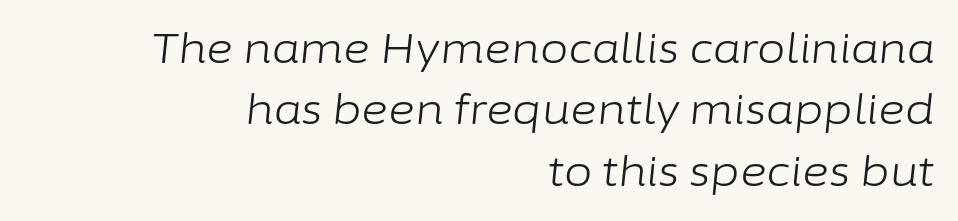
The image shows 41 px light type, italic (leaning right); set right-aligned, normal line spacing (1.5x), normal letter spacing, not underlined; low stroke contrast and a medium x-height.
